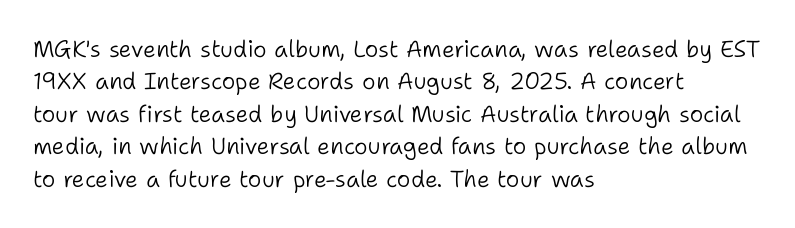
Q: Is the text bold? A: No.
Q: Is the text italic (slanted)? A: No, it is upright.
Q: Is the text underlined? A: No.
Q: How is the paragraph aligned? A: Left-aligned.
Q: Is the spacing between letters normal or unusually wide? A: Normal.
Q: Is the spacing between lines tight, normal or loose? A: Normal.
